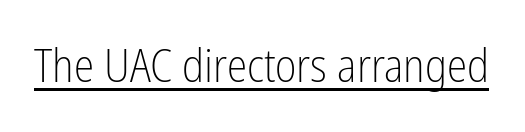
The image shows 46 px light, condensed sans-serif type, upright; set normal letter spacing, underlined; low stroke contrast and a medium x-height.
